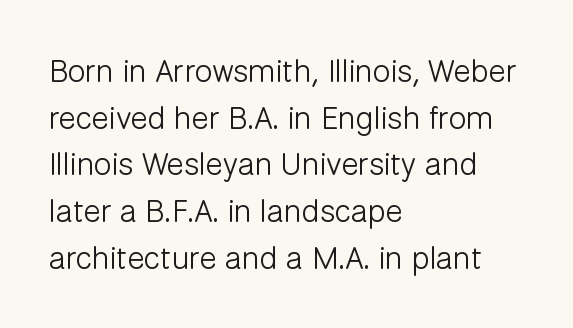
Note the varied advance widths — an 'i' is clearly narrower than an 'm'. One glance says typical: line gaps are just what's usual. The letters look calm and open, with moderate or lighter stems. The gaps between neighbouring characters are ordinary and unremarkable. This is sans-serif lettering, the kind often seen on screens and signage. Line starts are locked; line ends wander.
